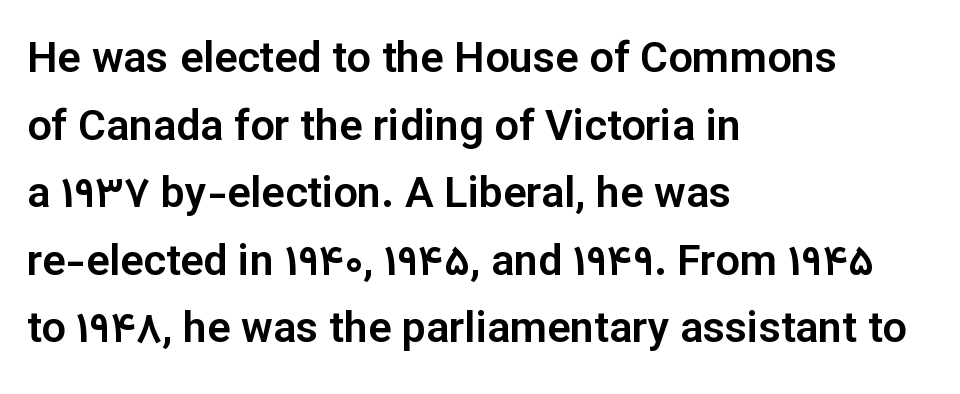
Regarding leading, the lines here are spaced in the standard way. The area under the type is left untouched. Is there any slant? The stems are plumb. Every row of glyphs begins at an identical x-position on the left. Letterform terminals end flat and unadorned throughout the passage. Is this a fixed-width face? No — the glyphs have proportional, varying widths.
